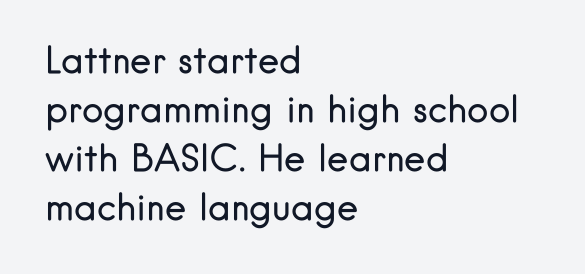
The passage shown is typed in a proportional face where columns would drift. Font category for this specimen: sans-serif. The baseline area is clear. The rendering keeps characters at their native spacing. Quick note: not italic, upright. Each new line begins a customary step beneath the previous one.
